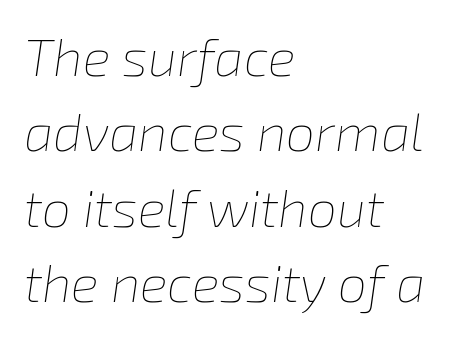
The image shows 52 px thin type, italic (leaning right); set left-aligned, normal line spacing (1.45x), normal letter spacing, not underlined; low stroke contrast and a medium x-height.
